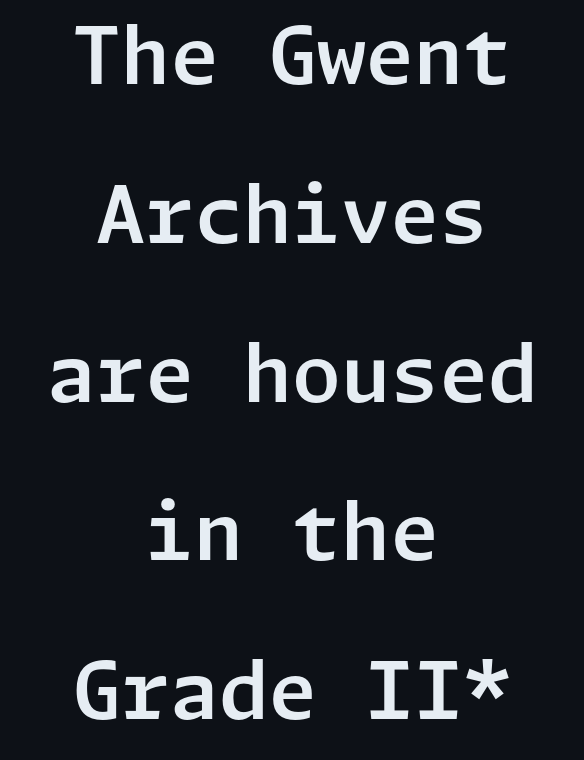
Q: Is the text italic (slanted)? A: No, it is upright.
Q: Is the typeface a serif or a sans-serif typeface? A: Sans-serif.
Q: Is the text underlined? A: No.
Q: How is the paragraph aligned? A: Centered.
Q: Is the spacing between letters normal or unusually wide? A: Normal.
Q: Is the spacing between lines tight, normal or loose? A: Loose.
Q: Width (condensed, normal, or wide)? A: Normal.
Q: Stroke contrast? A: Low.
Q: x-height? A: Medium.
